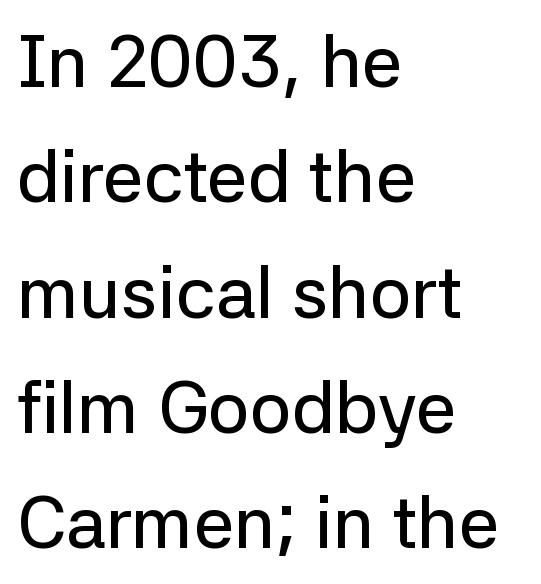
Q: Is the text italic (slanted)? A: No, it is upright.
Q: Is the typeface a serif or a sans-serif typeface? A: Sans-serif.
Q: Is the text underlined? A: No.
Q: How is the paragraph aligned? A: Left-aligned.
Q: Is the spacing between letters normal or unusually wide? A: Normal.
Q: Is the spacing between lines tight, normal or loose? A: Normal.
Q: Width (condensed, normal, or wide)? A: Normal.
Q: Stroke contrast? A: Low.
Q: x-height? A: Medium.
Q: Monospaced? A: No.
